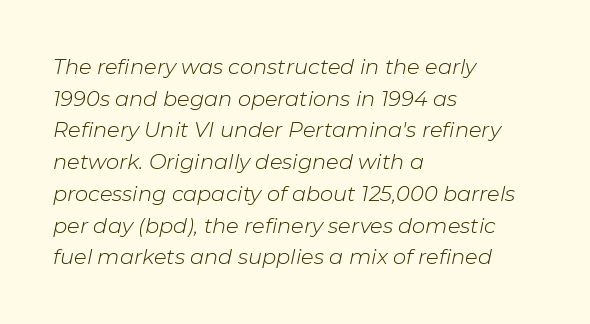
{"italic": "yes", "lean": "right", "slant_degrees": 11, "bold": "no", "underline": "no", "align": "left", "line_spacing": "normal", "line_spacing_ratio": 1.51, "letter_spacing": "normal", "letter_spacing_em": 0.0, "glyph_px": 21}
